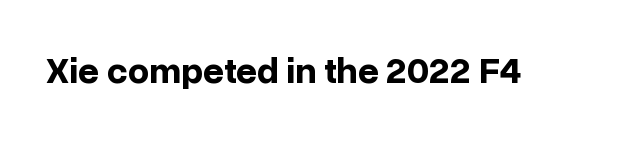
A typesetter would call this zero additional tracking. The zone under the glyphs is completely vacant. The designer went with a sans here, leaving each stem footless. Here the designer chose a conventional face with non-uniform glyph widths. Do the letters lean? They stand straight.
